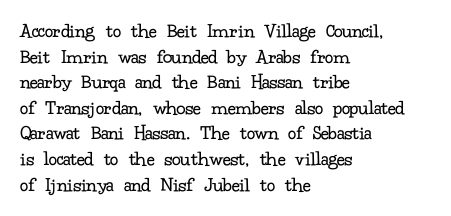
{"italic": "no", "bold": "no", "underline": "no", "align": "left", "line_spacing_ratio": 1.22, "letter_spacing": "normal", "letter_spacing_em": 0.0, "glyph_px": 21}
